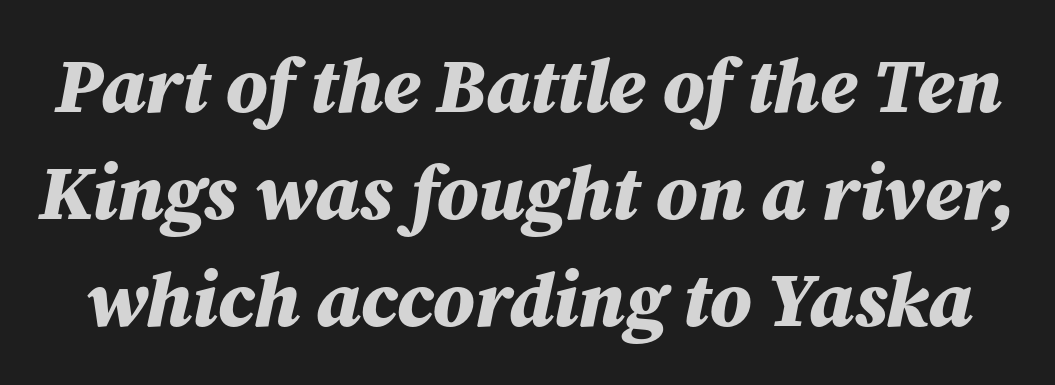
Q: Is the text bold? A: Yes.
Q: Is the text italic (slanted)? A: Yes, it leans right by about 12 degrees.
Q: Is the text underlined? A: No.
Q: Is the spacing between letters normal or unusually wide? A: Normal.
Q: Is the spacing between lines tight, normal or loose? A: Normal.
Q: Width (condensed, normal, or wide)? A: Normal.
Q: Stroke contrast? A: Medium.
Q: x-height? A: Medium.
Q: Monospaced? A: No.
